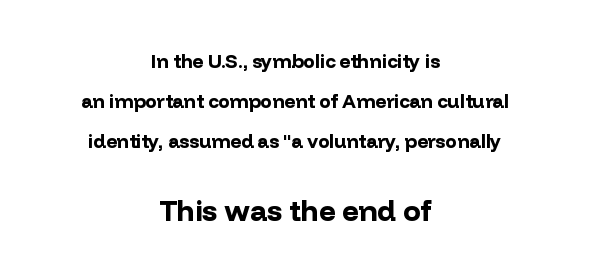
{"serif": "no", "italic": "no", "bold": "yes", "weight": "bold", "width": "normal", "stroke_contrast": "low", "x_height": "medium", "monospaced": "no", "underline": "no", "align": "center", "line_spacing": "loose", "line_spacing_ratio": 2.1, "letter_spacing": "normal", "letter_spacing_em": 0.0, "larger_block": "second", "size_ratio": 1.53, "glyph_px": 29}
